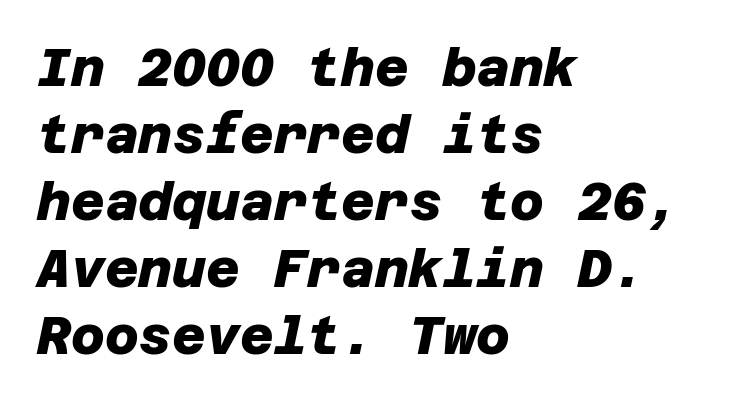
{"serif": "no", "bold": "yes", "weight": "heavy", "width": "normal", "stroke_contrast": "low", "x_height": "large", "underline": "no", "align": "left", "line_spacing": "normal", "line_spacing_ratio": 1.29, "letter_spacing": "normal", "letter_spacing_em": 0.0, "glyph_px": 52}
